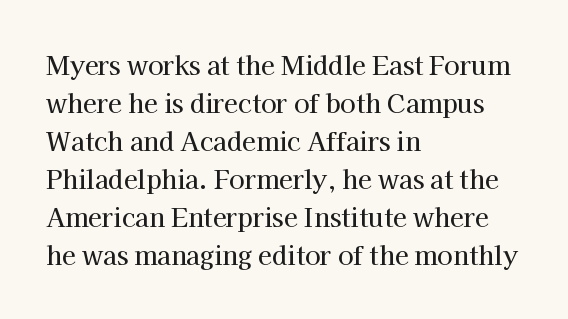
Q: Is the text italic (slanted)? A: No, it is upright.
Q: Is the text underlined? A: No.
Q: How is the paragraph aligned? A: Left-aligned.
Q: Is the spacing between letters normal or unusually wide? A: Normal.
Q: Is the spacing between lines tight, normal or loose? A: Normal.
